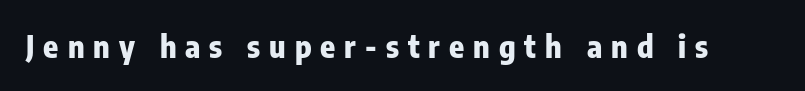
Q: Is the text bold? A: Yes.
Q: Is the text italic (slanted)? A: No, it is upright.
Q: Is the typeface a serif or a sans-serif typeface? A: Sans-serif.
Q: Is the text underlined? A: No.
Q: Is the spacing between letters normal or unusually wide? A: Unusually wide.
Q: Width (condensed, normal, or wide)? A: Condensed.
Q: Stroke contrast? A: Low.
Q: x-height? A: Medium.
Q: Monospaced? A: No.
